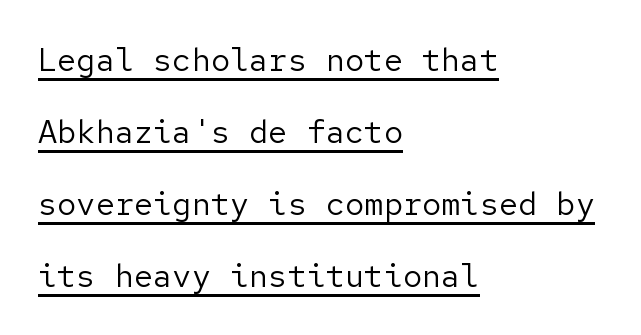
The image shows 32 px regular-weight sans-serif type, upright; set left-aligned, loose line spacing (2.25x), normal letter spacing, underlined; low stroke contrast and a medium x-height.
